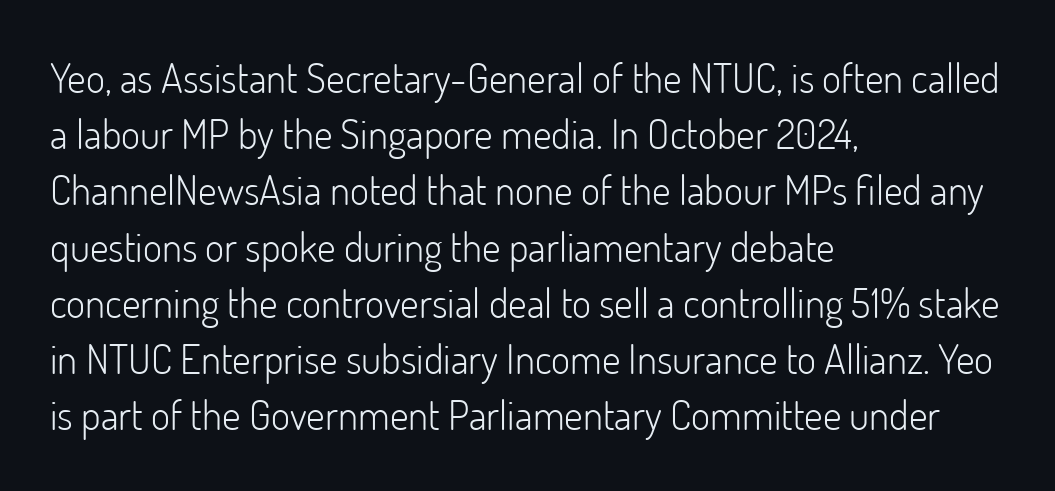
The image shows 41 px light sans-serif type, upright; set left-aligned, normal line spacing (1.37x), normal letter spacing, not underlined; low stroke contrast and a small x-height.
